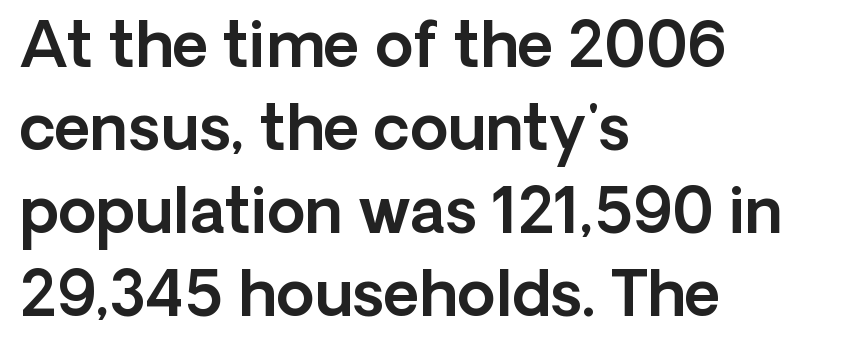
The image shows 62 px sans-serif type, upright; set left-aligned, normal line spacing (1.34x), normal letter spacing, not underlined; a medium x-height.
